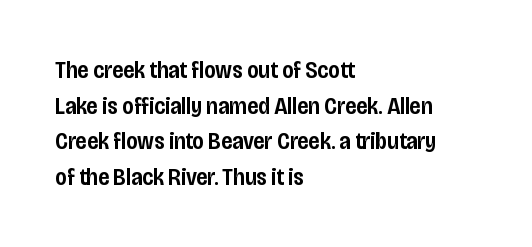
The image shows 24 px text type, upright; set left-aligned, normal line spacing (1.48x), normal letter spacing, not underlined.
